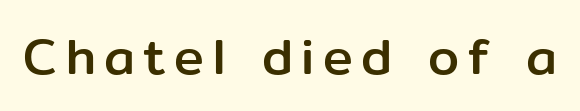
The image shows 50 px sans-serif type, upright; set not underlined; low stroke contrast and a medium x-height.
